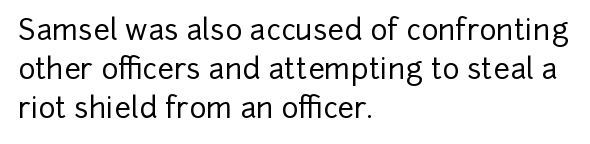
{"serif": "no", "italic": "no", "width": "normal", "stroke_contrast": "low", "x_height": "medium", "monospaced": "no", "underline": "no", "align": "left", "line_spacing": "normal", "line_spacing_ratio": 1.34, "letter_spacing": "normal", "letter_spacing_em": 0.0, "glyph_px": 29}
